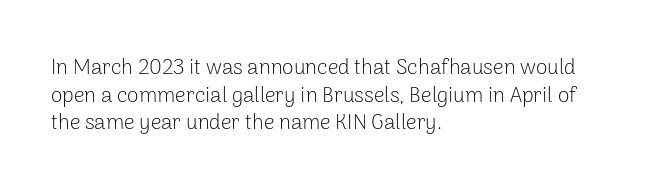
{"italic": "no", "bold": "no", "underline": "no", "align": "left", "line_spacing": "normal", "line_spacing_ratio": 1.32, "letter_spacing": "normal", "letter_spacing_em": 0.0, "glyph_px": 21}
